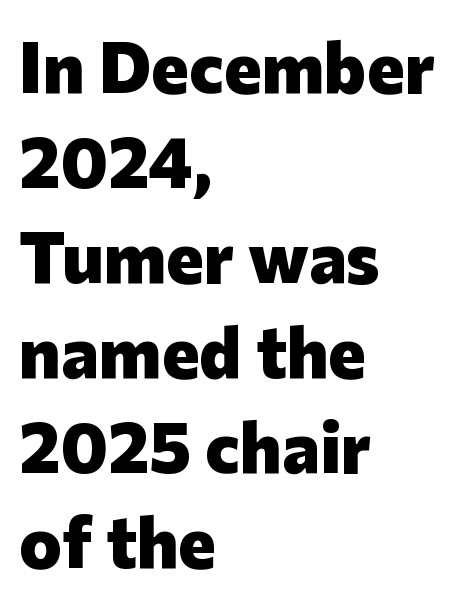
Q: Is the text bold? A: Yes.
Q: Is the text italic (slanted)? A: No, it is upright.
Q: Is the typeface a serif or a sans-serif typeface? A: Sans-serif.
Q: Is the text underlined? A: No.
Q: How is the paragraph aligned? A: Left-aligned.
Q: Is the spacing between letters normal or unusually wide? A: Normal.
Q: Is the spacing between lines tight, normal or loose? A: Normal.
Q: Width (condensed, normal, or wide)? A: Normal.
Q: Stroke contrast? A: Low.
Q: x-height? A: Medium.
Q: Monospaced? A: No.
